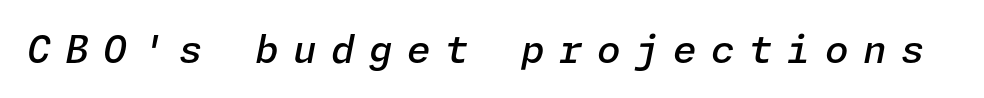
Anything drawn beneath the words? Only blank space. Notice the strokes are somewhat thickened but not fully heavy: this is a semibold. Observe the lean: these are italic letterforms. Look at the tracking — it's clearly loosened, letters drifting apart.
